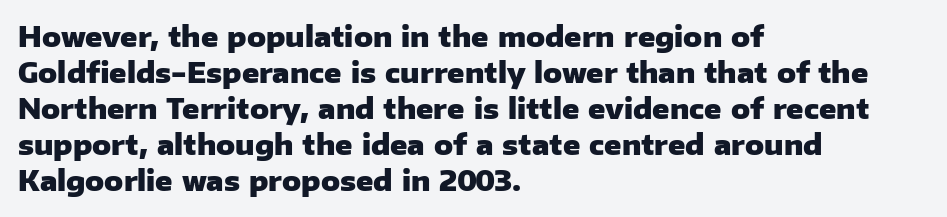
Q: Is the text bold? A: Yes.
Q: Is the text italic (slanted)? A: No, it is upright.
Q: Is the typeface a serif or a sans-serif typeface? A: Sans-serif.
Q: Is the text underlined? A: No.
Q: How is the paragraph aligned? A: Left-aligned.
Q: Is the spacing between letters normal or unusually wide? A: Normal.
Q: Is the spacing between lines tight, normal or loose? A: Normal.
Q: Width (condensed, normal, or wide)? A: Normal.
Q: Stroke contrast? A: Low.
Q: x-height? A: Medium.
Q: Monospaced? A: No.
